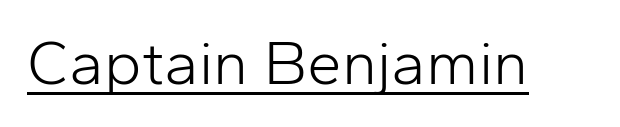
{"serif": "no", "italic": "no", "bold": "no", "weight": "light", "width": "normal", "stroke_contrast": "low", "x_height": "medium", "monospaced": "no", "underline": "yes", "letter_spacing": "normal", "letter_spacing_em": 0.0, "glyph_px": 62}
